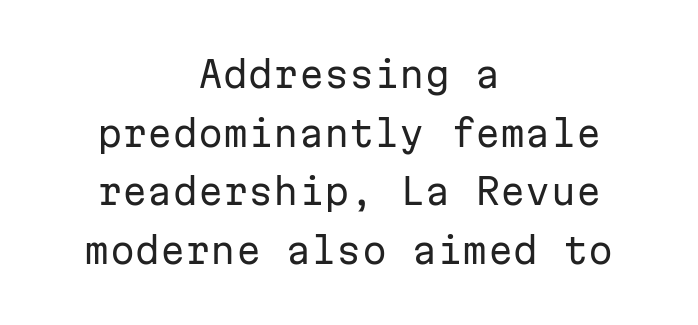
{"serif": "no", "italic": "no", "bold": "no", "weight": "regular", "width": "normal", "stroke_contrast": "low", "x_height": "medium", "monospaced": "yes", "underline": "no", "align": "center", "line_spacing": "normal", "line_spacing_ratio": 1.63, "letter_spacing": "normal", "letter_spacing_em": 0.0, "glyph_px": 36}
